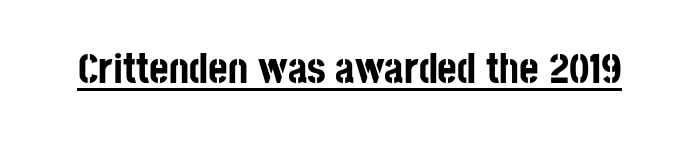
Q: Is the text bold? A: Yes.
Q: Is the text italic (slanted)? A: No, it is upright.
Q: Is the typeface a serif or a sans-serif typeface? A: Sans-serif.
Q: Is the text underlined? A: Yes.
Q: Is the spacing between letters normal or unusually wide? A: Normal.
Q: Width (condensed, normal, or wide)? A: Condensed.
Q: Stroke contrast? A: Low.
Q: x-height? A: Large.
Q: Monospaced? A: No.
